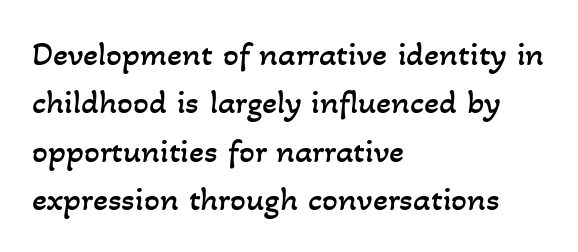
{"bold": "no", "weight": "regular", "width": "normal", "stroke_contrast": "low", "x_height": "small", "monospaced": "no", "underline": "no", "align": "left", "line_spacing": "normal", "line_spacing_ratio": 1.38, "letter_spacing": "normal", "letter_spacing_em": 0.0, "glyph_px": 35}
